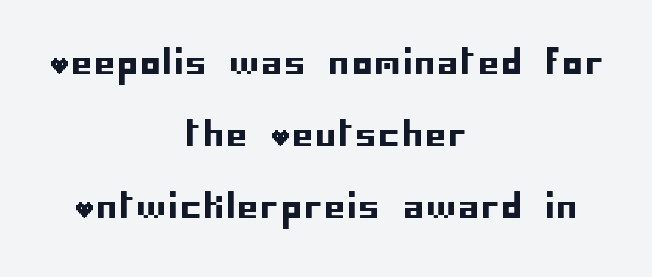
Q: Is the text italic (slanted)? A: No, it is upright.
Q: Is the typeface a serif or a sans-serif typeface? A: Sans-serif.
Q: Is the text underlined? A: No.
Q: How is the paragraph aligned? A: Centered.
Q: Is the spacing between lines tight, normal or loose? A: Loose.
Q: Width (condensed, normal, or wide)? A: Normal.
Q: Stroke contrast? A: Low.
Q: x-height? A: Large.
